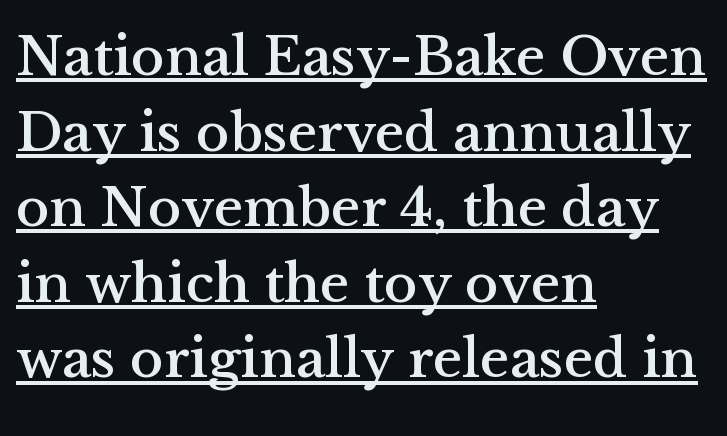
The image shows 56 px serif type, upright; set left-aligned, normal line spacing (1.35x), normal letter spacing, underlined; medium stroke contrast and a medium x-height.
